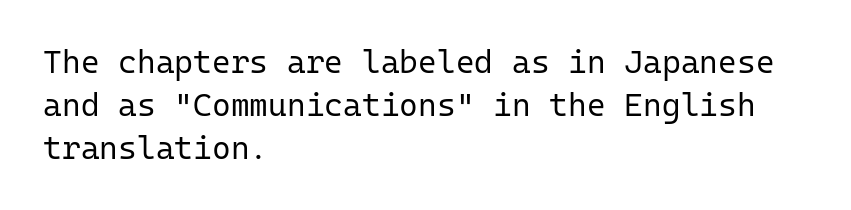
{"serif": "no", "italic": "no", "bold": "no", "weight": "regular", "width": "normal", "stroke_contrast": "low", "x_height": "medium", "monospaced": "yes", "underline": "no", "align": "left", "line_spacing": "normal", "line_spacing_ratio": 1.34, "letter_spacing": "normal", "letter_spacing_em": 0.0, "glyph_px": 32}
